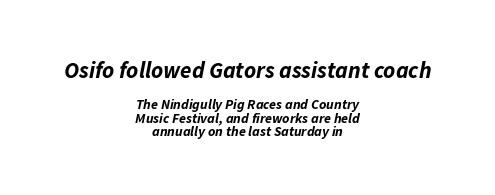
Q: Is the text bold? A: Yes.
Q: Is the text italic (slanted)? A: Yes, it leans right by about 11 degrees.
Q: Is the text underlined? A: No.
Q: How is the paragraph aligned? A: Centered.
Q: Is the spacing between letters normal or unusually wide? A: Normal.
Q: Is the spacing between lines tight, normal or loose? A: Tight.
Q: Which block of text is set in a larger size, the first (top) or the second (bottom)? A: The first (top) one.
